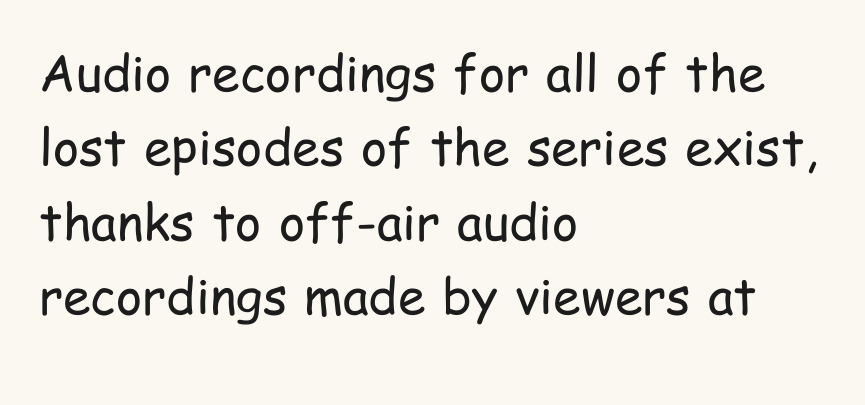
Q: Is the text bold? A: No.
Q: Is the text italic (slanted)? A: No, it is upright.
Q: Is the typeface a serif or a sans-serif typeface? A: Sans-serif.
Q: Is the text underlined? A: No.
Q: How is the paragraph aligned? A: Left-aligned.
Q: Is the spacing between letters normal or unusually wide? A: Normal.
Q: Is the spacing between lines tight, normal or loose? A: Normal.
Q: Width (condensed, normal, or wide)? A: Condensed.
Q: Stroke contrast? A: Low.
Q: x-height? A: Medium.
Q: Monospaced? A: No.
